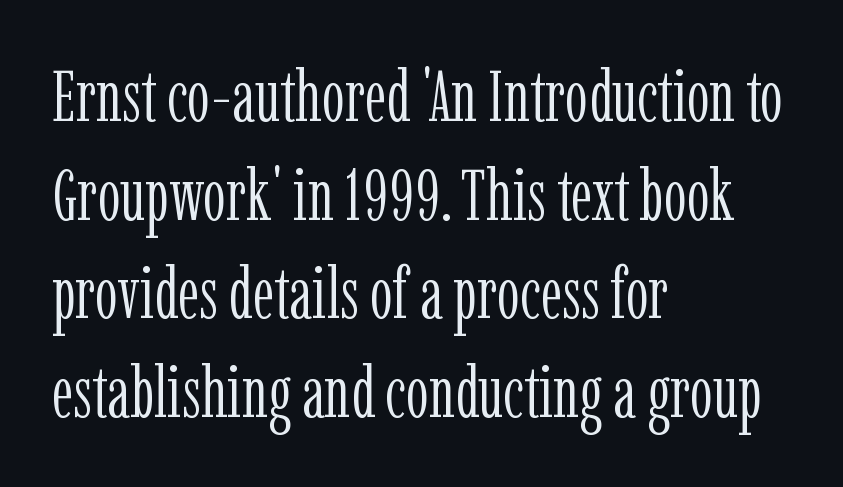
Q: Is the text bold? A: No.
Q: Is the text italic (slanted)? A: No, it is upright.
Q: Is the typeface a serif or a sans-serif typeface? A: Serif.
Q: Is the text underlined? A: No.
Q: How is the paragraph aligned? A: Left-aligned.
Q: Is the spacing between letters normal or unusually wide? A: Normal.
Q: Is the spacing between lines tight, normal or loose? A: Normal.
Q: Width (condensed, normal, or wide)? A: Condensed.
Q: Stroke contrast? A: Low.
Q: x-height? A: Medium.
Q: Monospaced? A: No.
